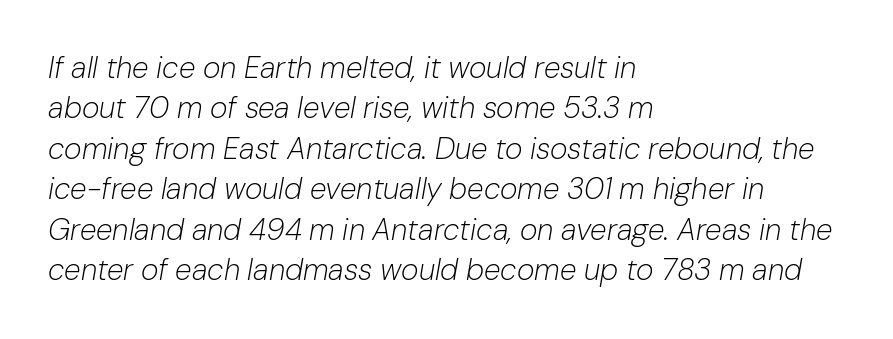
The image shows 30 px light type, italic (leaning right); set left-aligned, normal line spacing (1.35x), normal letter spacing, not underlined; low stroke contrast and a medium x-height.
